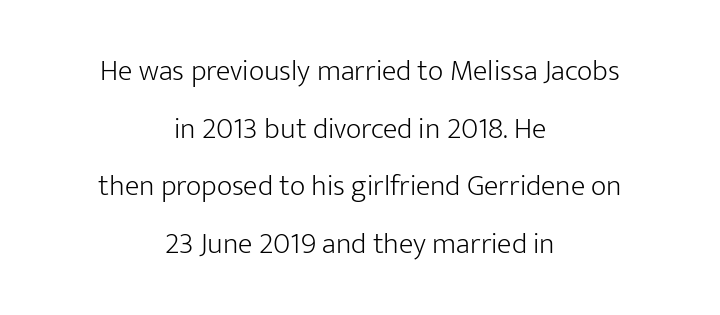
The image shows 30 px light sans-serif type, upright; set centered, loose line spacing (1.92x), normal letter spacing, not underlined; low stroke contrast and a medium x-height.
